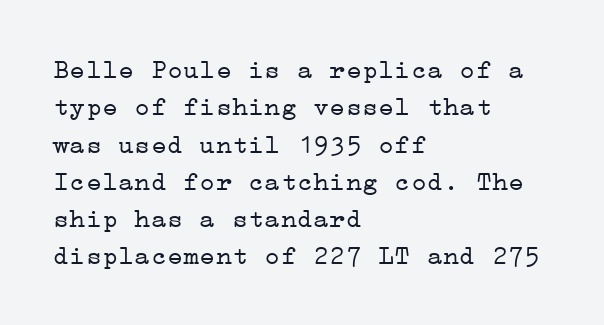
The image shows 27 px text type, upright; set left-aligned, normal line spacing (1.38x), normal letter spacing, not underlined.
